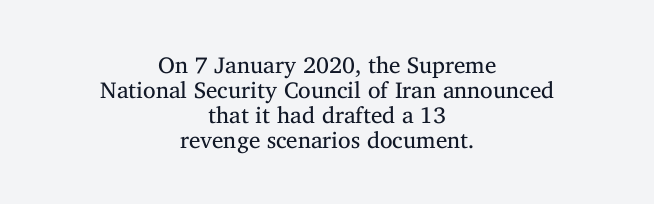
{"italic": "no", "bold": "no", "underline": "no", "align": "center", "line_spacing": "tight", "line_spacing_ratio": 1.09, "letter_spacing": "normal", "letter_spacing_em": 0.0, "glyph_px": 23}
